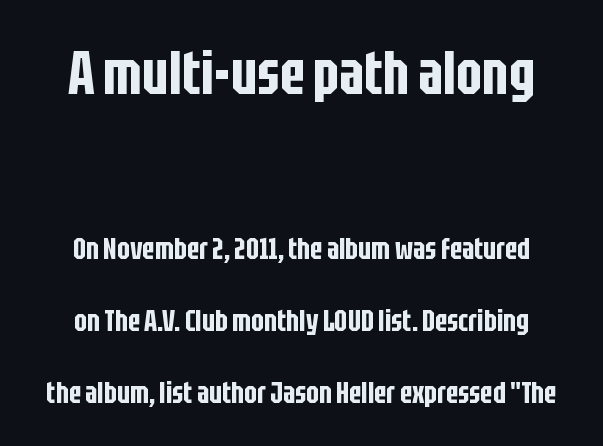
Q: Is the text italic (slanted)? A: No, it is upright.
Q: Is the typeface a serif or a sans-serif typeface? A: Sans-serif.
Q: Is the text underlined? A: No.
Q: Is the spacing between letters normal or unusually wide? A: Normal.
Q: Is the spacing between lines tight, normal or loose? A: Loose.
Q: Which block of text is set in a larger size, the first (top) or the second (bottom)? A: The first (top) one.
Q: Width (condensed, normal, or wide)? A: Condensed.
Q: Stroke contrast? A: Low.
Q: x-height? A: Large.
Q: Monospaced? A: No.
